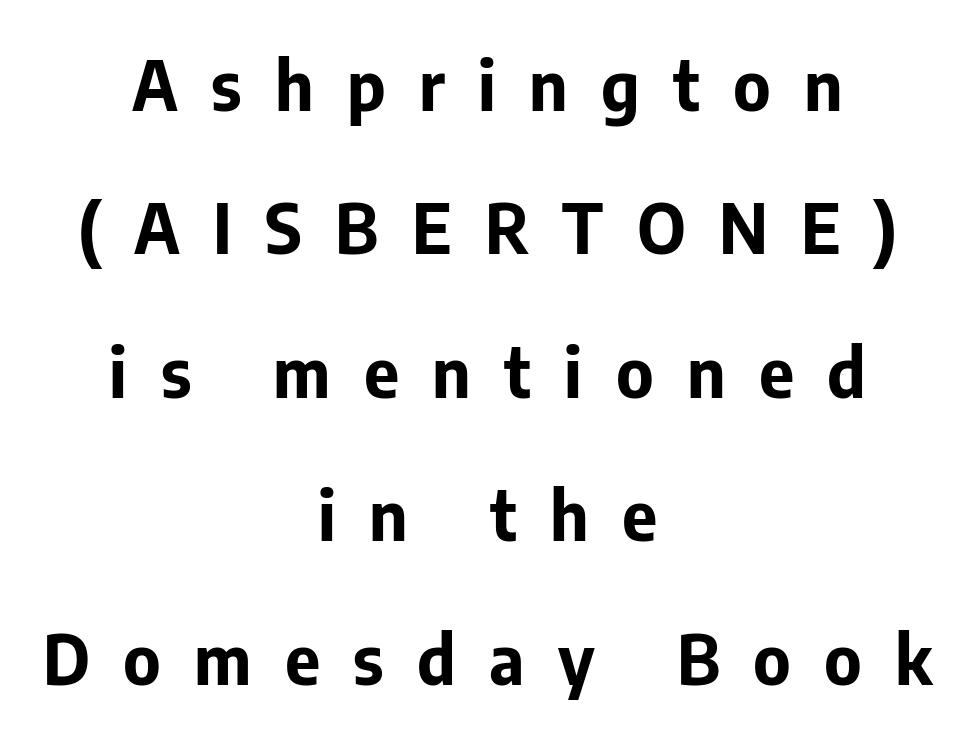
The compositor balanced each line on the midline. The rendering inserts visible extra space after every character. The face used here is proportionally spaced, like ordinary book or web type. Quick note: interline space is abundant. A dark, heavy texture on the line: the type is bold.
